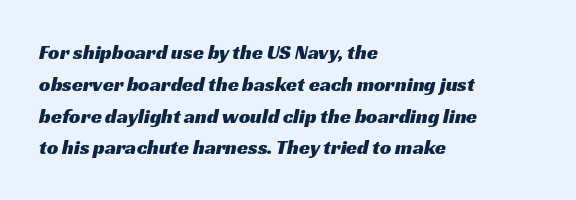
{"underline": "no", "align": "left", "line_spacing": "normal", "line_spacing_ratio": 1.59, "letter_spacing": "normal", "letter_spacing_em": 0.0, "glyph_px": 20}
